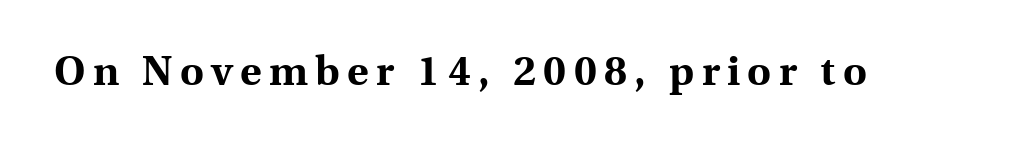
{"serif": "yes", "italic": "no", "bold": "yes", "weight": "bold", "width": "normal", "x_height": "medium", "monospaced": "no", "underline": "no", "glyph_px": 41}
